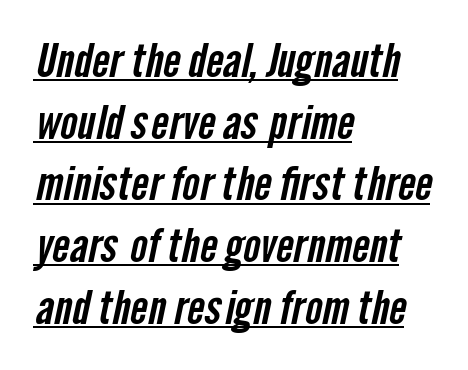
Q: Is the typeface a serif or a sans-serif typeface? A: Sans-serif.
Q: Is the text underlined? A: Yes.
Q: How is the paragraph aligned? A: Left-aligned.
Q: Is the spacing between letters normal or unusually wide? A: Normal.
Q: Is the spacing between lines tight, normal or loose? A: Normal.
Q: Width (condensed, normal, or wide)? A: Condensed.
Q: Stroke contrast? A: Low.
Q: x-height? A: Medium.
Q: Monospaced? A: No.
